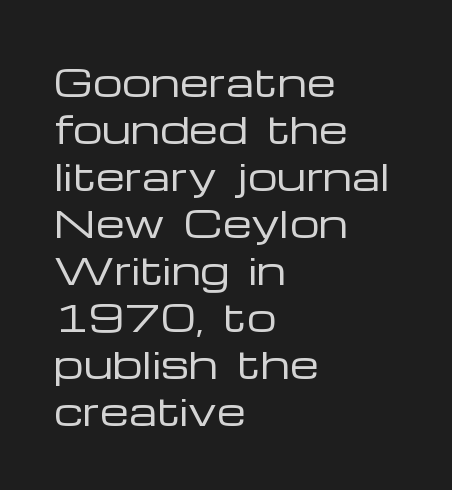
Q: Is the text bold? A: No.
Q: Is the text italic (slanted)? A: No, it is upright.
Q: Is the typeface a serif or a sans-serif typeface? A: Sans-serif.
Q: Is the text underlined? A: No.
Q: How is the paragraph aligned? A: Left-aligned.
Q: Is the spacing between letters normal or unusually wide? A: Normal.
Q: Is the spacing between lines tight, normal or loose? A: Normal.
Q: Width (condensed, normal, or wide)? A: Wide.
Q: Stroke contrast? A: Low.
Q: x-height? A: Medium.
Q: Monospaced? A: No.
